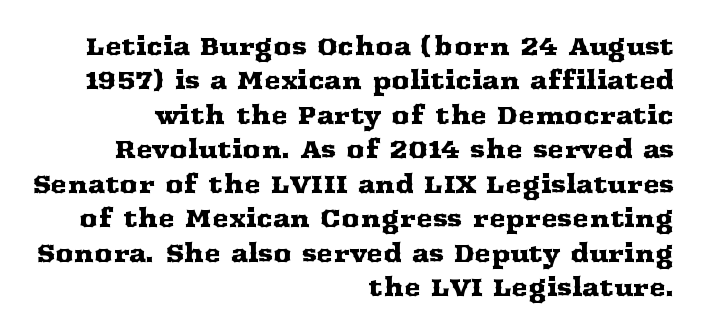
{"italic": "no", "underline": "no", "align": "right", "line_spacing": "normal", "line_spacing_ratio": 1.38, "letter_spacing": "normal", "letter_spacing_em": 0.0, "glyph_px": 25}
